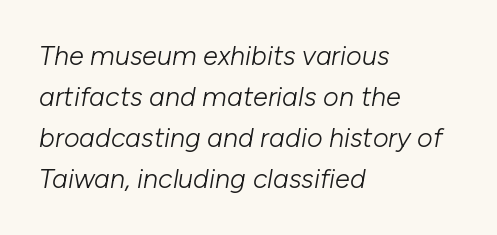
Q: Is the text bold? A: No.
Q: Is the text italic (slanted)? A: Yes, it leans right by about 10 degrees.
Q: Is the text underlined? A: No.
Q: How is the paragraph aligned? A: Left-aligned.
Q: Is the spacing between letters normal or unusually wide? A: Normal.
Q: Is the spacing between lines tight, normal or loose? A: Normal.
